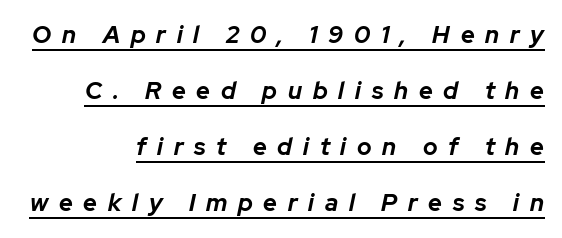
Q: Is the text bold? A: Yes.
Q: Is the text italic (slanted)? A: Yes, it leans right by about 12 degrees.
Q: Is the text underlined? A: Yes.
Q: How is the paragraph aligned? A: Right-aligned.
Q: Is the spacing between letters normal or unusually wide? A: Unusually wide.
Q: Is the spacing between lines tight, normal or loose? A: Loose.
